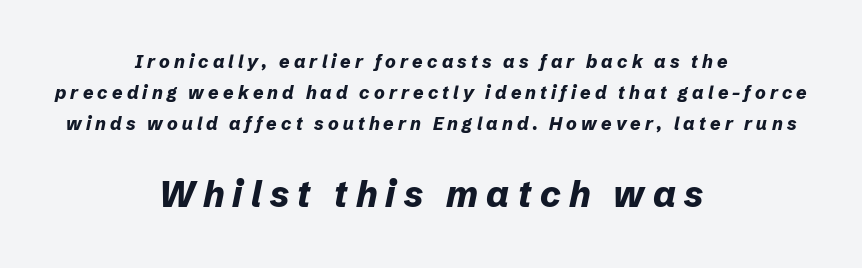
The face used here is rendered with a markedly widened letterfit. Note the varied advance widths — an 'i' is clearly narrower than an 'm'. Typesetter's note — lower block bumped up in size, upper block left smaller. Centered paragraph, ragged on both sides. A clean baseline with only descenders dipping below it.
